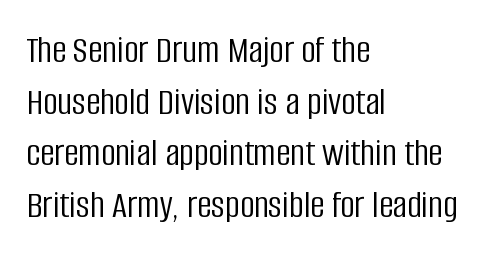
This is sans-serif lettering, the kind often seen on screens and signage. The string is rendered with underlining switched off. Each stroke keeps to a modest, everyday thickness or less. These lines keep a tight, regular rhythm from letter to letter. This sample has the flowing, uneven cadence of proportional lettering.
